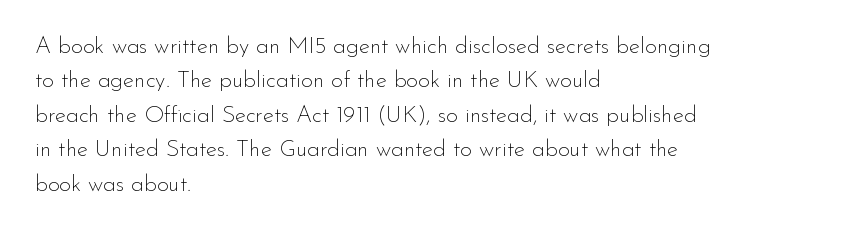
Observe the ordinary spacing: letters are neighbours, not strangers. Only glyphs here, with clear space below each row. Honestly, the row spacing looks completely unremarkable. No letter is thick-stroked: the sample isn't bold.
